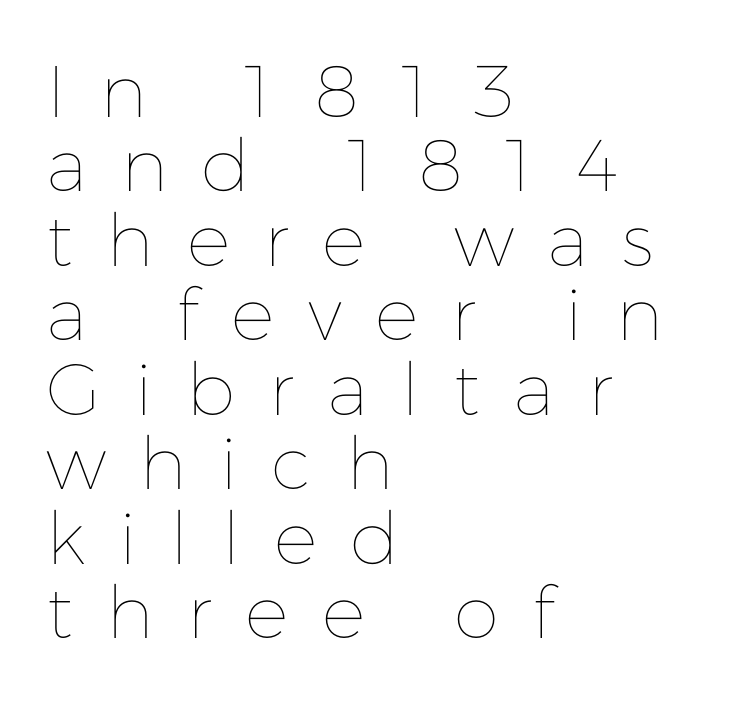
If you measured baseline to baseline, you'd find a short distance. A quiet, ordinary-to-light weight characterises the typeface. The passage shown has open, widely tracked lettering throughout. Spacing verdict: proportional, widths tailored to each character. The typesetter chose a ragged-right arrangement here. Designer's note — italics off, roman on.
